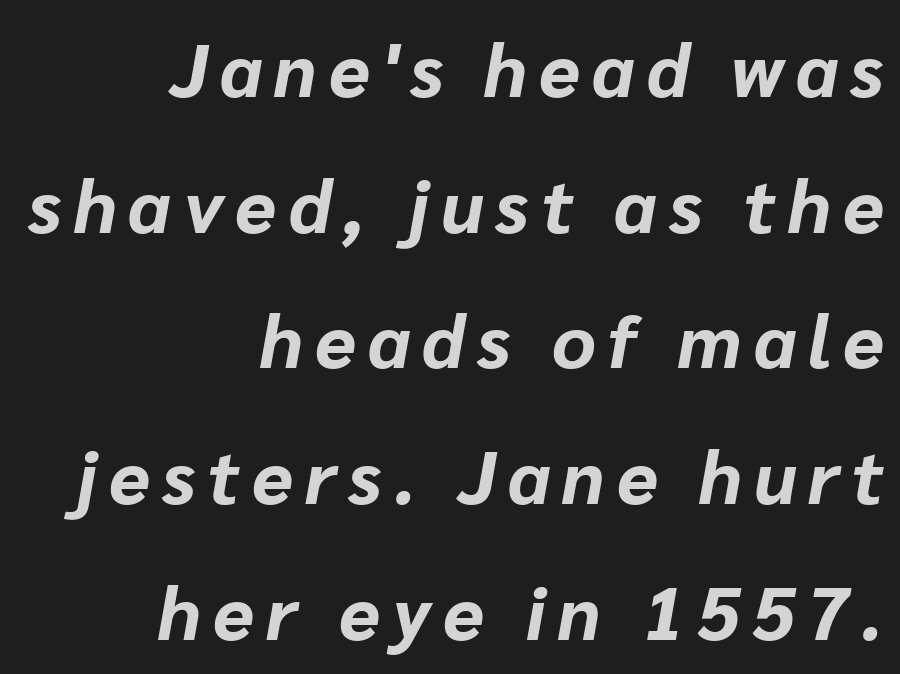
Which margin do the lines hug? The right one — the left edge is uneven. A typesetter would call this proportional, since set widths differ per character. Slant detected: the letters are inclined. The foot of each line stays bare and open. Compared with an ordinary text face, these strokes are far heavier — a full bold.
